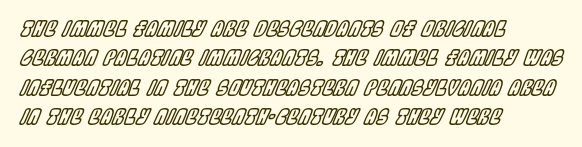
{"italic": "yes", "lean": "right", "slant_degrees": 22, "underline": "no", "align": "left", "line_spacing": "normal", "line_spacing_ratio": 1.4, "letter_spacing": "normal", "letter_spacing_em": 0.0, "glyph_px": 21}
